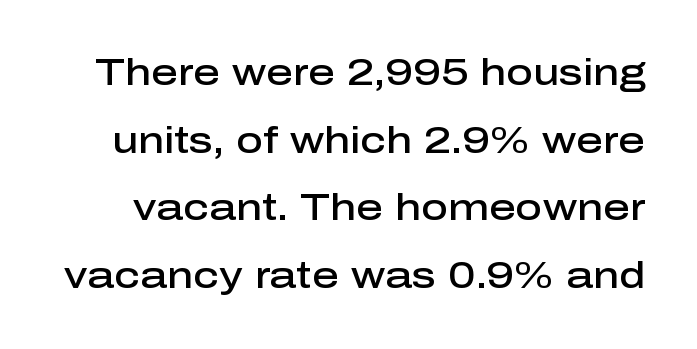
The image shows 37 px semibold sans-serif type, upright; set line spacing 1.83x, normal letter spacing, not underlined; low stroke contrast and a medium x-height.
